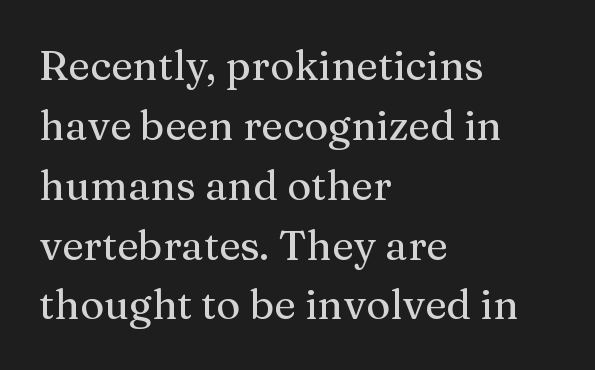
{"serif": "yes", "italic": "no", "width": "normal", "stroke_contrast": "medium", "x_height": "medium", "monospaced": "no", "underline": "no", "align": "left", "line_spacing": "normal", "line_spacing_ratio": 1.46, "letter_spacing": "normal", "letter_spacing_em": 0.0, "glyph_px": 41}
